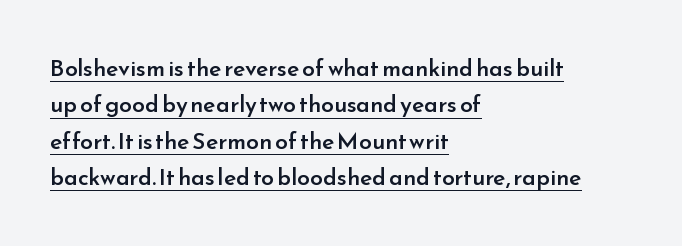
The image shows 23 px text type, upright; set left-aligned, normal line spacing (1.58x), normal letter spacing, underlined.
